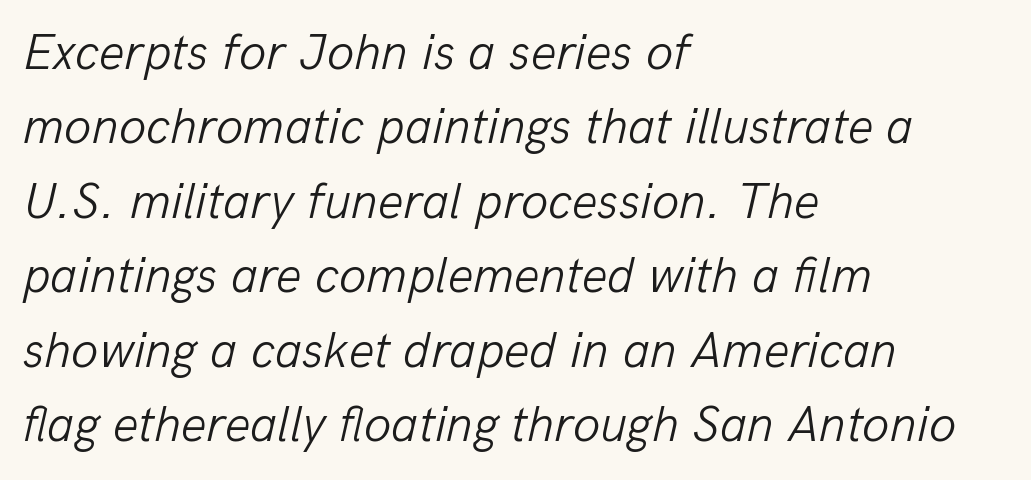
Q: Is the text bold? A: No.
Q: Is the text italic (slanted)? A: Yes, it leans right by about 13 degrees.
Q: Is the text underlined? A: No.
Q: How is the paragraph aligned? A: Left-aligned.
Q: Is the spacing between letters normal or unusually wide? A: Normal.
Q: Is the spacing between lines tight, normal or loose? A: Normal.
Q: Width (condensed, normal, or wide)? A: Normal.
Q: Stroke contrast? A: Low.
Q: x-height? A: Medium.
Q: Monospaced? A: No.
